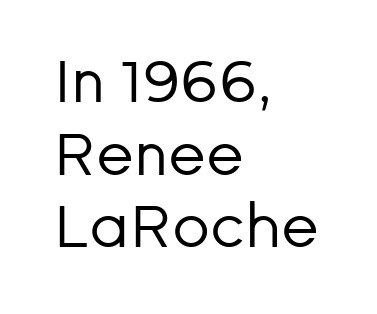
Q: Is the text bold? A: No.
Q: Is the text italic (slanted)? A: No, it is upright.
Q: Is the typeface a serif or a sans-serif typeface? A: Sans-serif.
Q: Is the text underlined? A: No.
Q: How is the paragraph aligned? A: Left-aligned.
Q: Is the spacing between letters normal or unusually wide? A: Normal.
Q: Width (condensed, normal, or wide)? A: Normal.
Q: Stroke contrast? A: Low.
Q: x-height? A: Medium.
Q: Monospaced? A: No.
